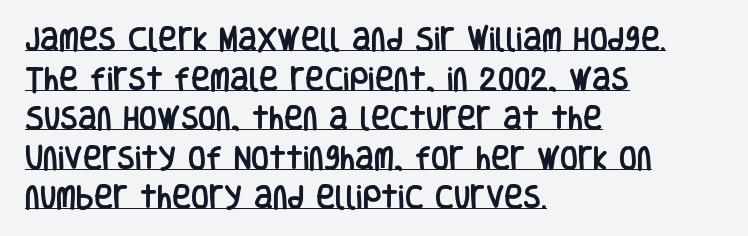
{"italic": "no", "underline": "yes", "align": "left", "line_spacing": "normal", "line_spacing_ratio": 1.52, "letter_spacing": "normal", "letter_spacing_em": 0.0, "glyph_px": 26}
